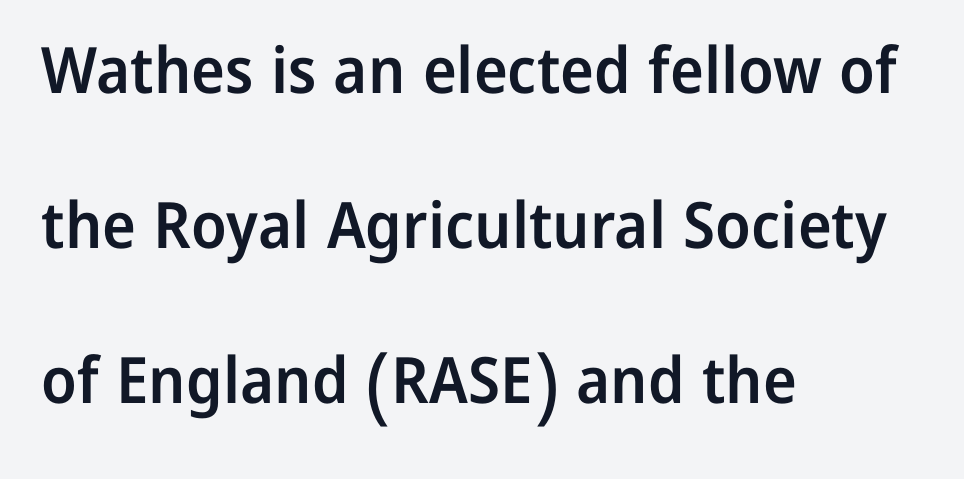
Q: Is the text bold? A: Semi-bold.
Q: Is the text italic (slanted)? A: No, it is upright.
Q: Is the typeface a serif or a sans-serif typeface? A: Sans-serif.
Q: Is the text underlined? A: No.
Q: How is the paragraph aligned? A: Left-aligned.
Q: Is the spacing between letters normal or unusually wide? A: Normal.
Q: Is the spacing between lines tight, normal or loose? A: Loose.
Q: Width (condensed, normal, or wide)? A: Normal.
Q: Stroke contrast? A: Low.
Q: x-height? A: Medium.
Q: Monospaced? A: No.
